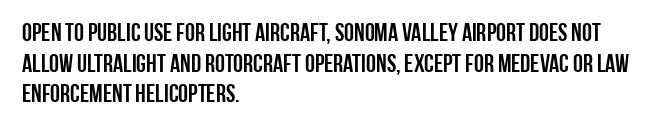
Q: Is the text italic (slanted)? A: No, it is upright.
Q: Is the text underlined? A: No.
Q: How is the paragraph aligned? A: Left-aligned.
Q: Is the spacing between letters normal or unusually wide? A: Normal.
